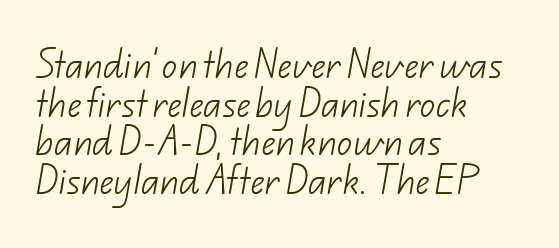
{"serif": "no", "bold": "no", "weight": "light", "width": "normal", "stroke_contrast": "low", "x_height": "small", "monospaced": "no", "underline": "no", "align": "left", "line_spacing": "normal", "line_spacing_ratio": 1.25, "letter_spacing": "normal", "letter_spacing_em": 0.0, "glyph_px": 31}
